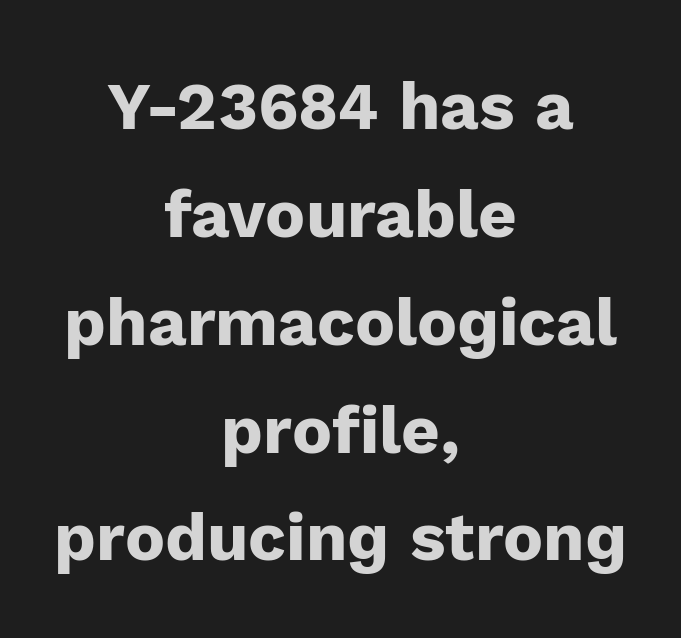
Q: Is the text bold? A: Yes.
Q: Is the text italic (slanted)? A: No, it is upright.
Q: Is the typeface a serif or a sans-serif typeface? A: Sans-serif.
Q: Is the text underlined? A: No.
Q: How is the paragraph aligned? A: Centered.
Q: Is the spacing between letters normal or unusually wide? A: Normal.
Q: Is the spacing between lines tight, normal or loose? A: Normal.
Q: Width (condensed, normal, or wide)? A: Normal.
Q: Stroke contrast? A: Low.
Q: x-height? A: Medium.
Q: Monospaced? A: No.
